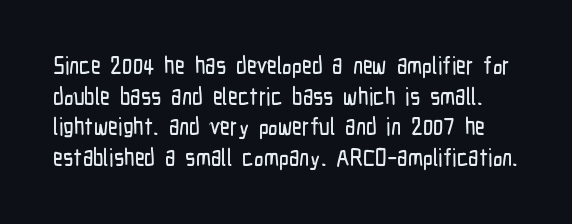
{"italic": "no", "underline": "no", "line_spacing": "normal", "line_spacing_ratio": 1.28, "letter_spacing": "normal", "letter_spacing_em": 0.0, "glyph_px": 24}
